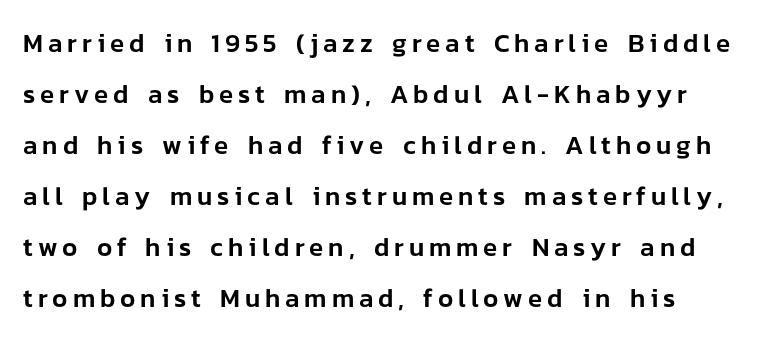
The image shows 26 px text type, upright; set loose line spacing (1.96x), not underlined.
